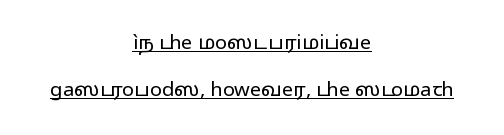
Compared with a flush-left layout, this one balances lines on the center instead. Standard letterfit; no display-style spreading of the glyphs. This block would shrink considerably if given ordinary leading; it's expanded now. Ordinary non-slanted type is in use. The cut favours lightness, reaching ordinary text weight at its darkest. Quick note: underline on.
